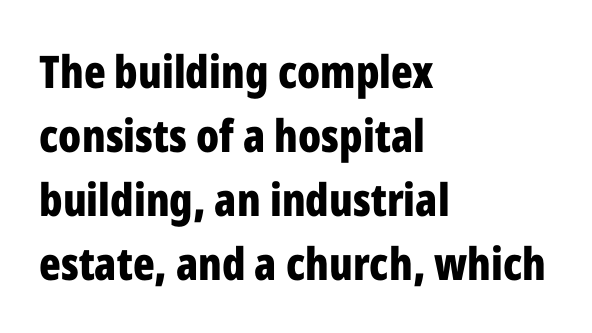
The image shows 45 px bold, condensed sans-serif type, upright; set left-aligned, normal line spacing (1.42x), normal letter spacing, not underlined; low stroke contrast and a medium x-height.
